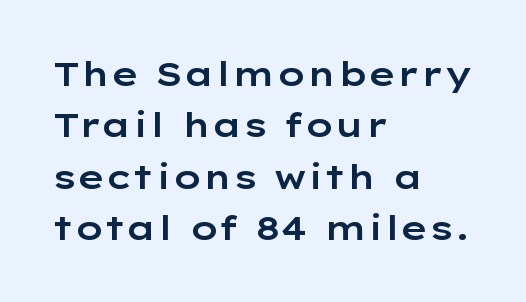
Q: Is the text italic (slanted)? A: No, it is upright.
Q: Is the typeface a serif or a sans-serif typeface? A: Sans-serif.
Q: Is the text underlined? A: No.
Q: How is the paragraph aligned? A: Left-aligned.
Q: Is the spacing between letters normal or unusually wide? A: Normal.
Q: Is the spacing between lines tight, normal or loose? A: Normal.
Q: Width (condensed, normal, or wide)? A: Wide.
Q: Stroke contrast? A: Low.
Q: x-height? A: Medium.
Q: Monospaced? A: No.
